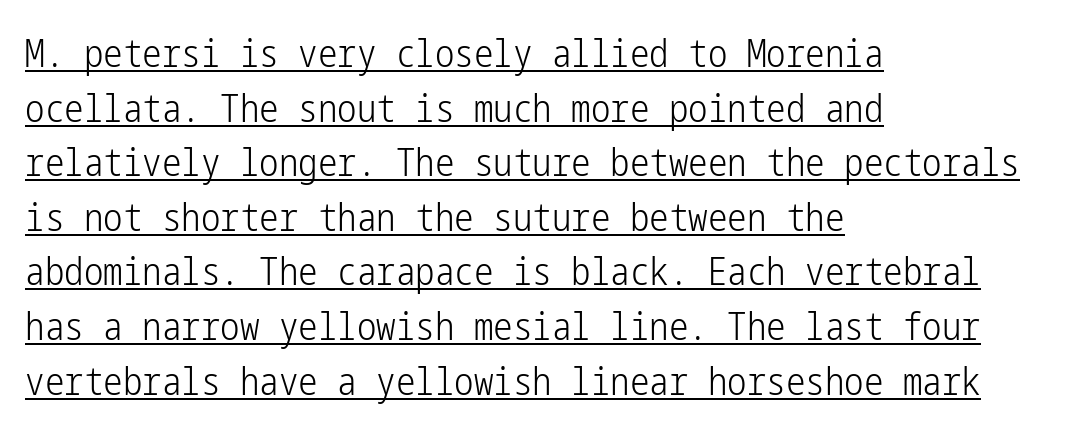
A typesetter would label this face a sans. This rendering uses left alignment, leaving the right contour irregular. These lines sit exactly where default settings would place them. Is the stroke heavy? The answer is a plain regular-or-lighter.
